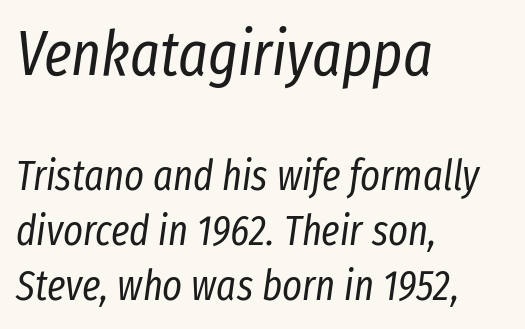
{"italic": "yes", "lean": "right", "slant_degrees": 8, "bold": "no", "weight": "regular", "width": "condensed", "stroke_contrast": "low", "x_height": "medium", "monospaced": "no", "underline": "no", "align": "left", "line_spacing": "normal", "line_spacing_ratio": 1.32, "letter_spacing": "normal", "letter_spacing_em": 0.0, "larger_block": "first", "size_ratio": 1.5, "glyph_px": 63}
